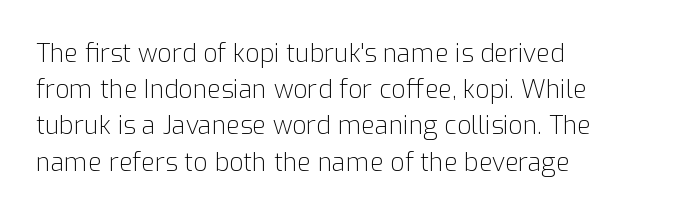
{"italic": "no", "bold": "no", "underline": "no", "align": "left", "line_spacing": "normal", "line_spacing_ratio": 1.45, "letter_spacing": "normal", "letter_spacing_em": 0.0, "glyph_px": 25}
